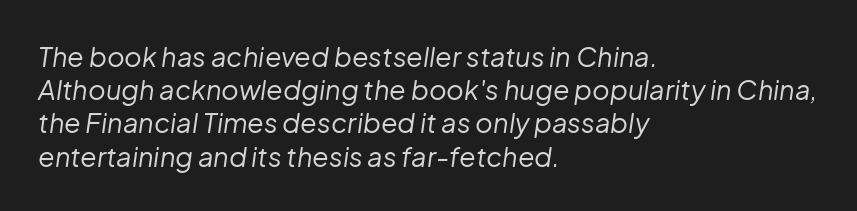
Q: Is the text bold? A: No.
Q: Is the text italic (slanted)? A: Yes, it leans right by about 8 degrees.
Q: Is the text underlined? A: No.
Q: How is the paragraph aligned? A: Left-aligned.
Q: Is the spacing between letters normal or unusually wide? A: Normal.
